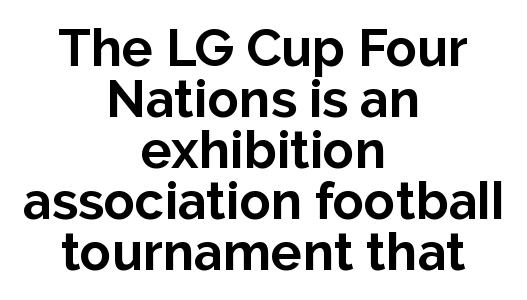
Rows of type sit shoulder to shoulder in the vertical direction. A typesetter would label this face a sans. Think of a printed novel: that variable character pitch is what you see here. The typography opts for an upright posture over an oblique one. The string is rendered with underlining switched off.
